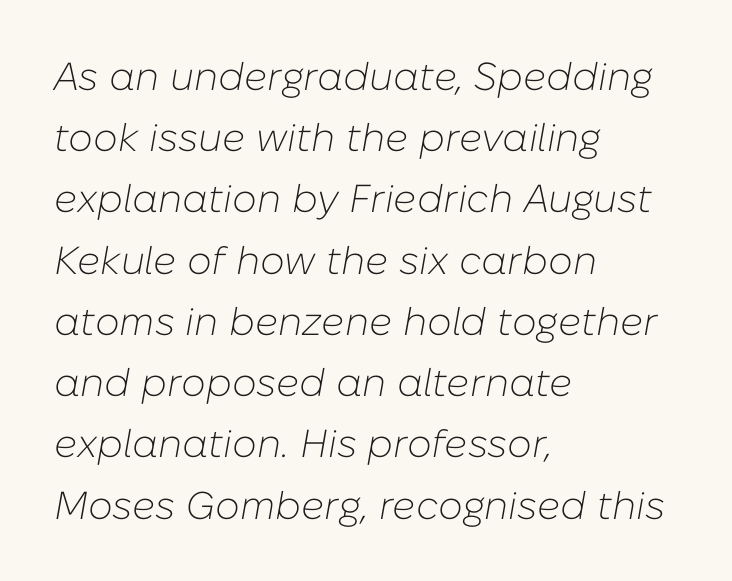
{"italic": "yes", "lean": "right", "slant_degrees": 10, "bold": "no", "weight": "light", "width": "normal", "stroke_contrast": "low", "x_height": "medium", "monospaced": "no", "underline": "no", "align": "left", "line_spacing": "normal", "line_spacing_ratio": 1.57, "letter_spacing": "normal", "letter_spacing_em": 0.0, "glyph_px": 39}
